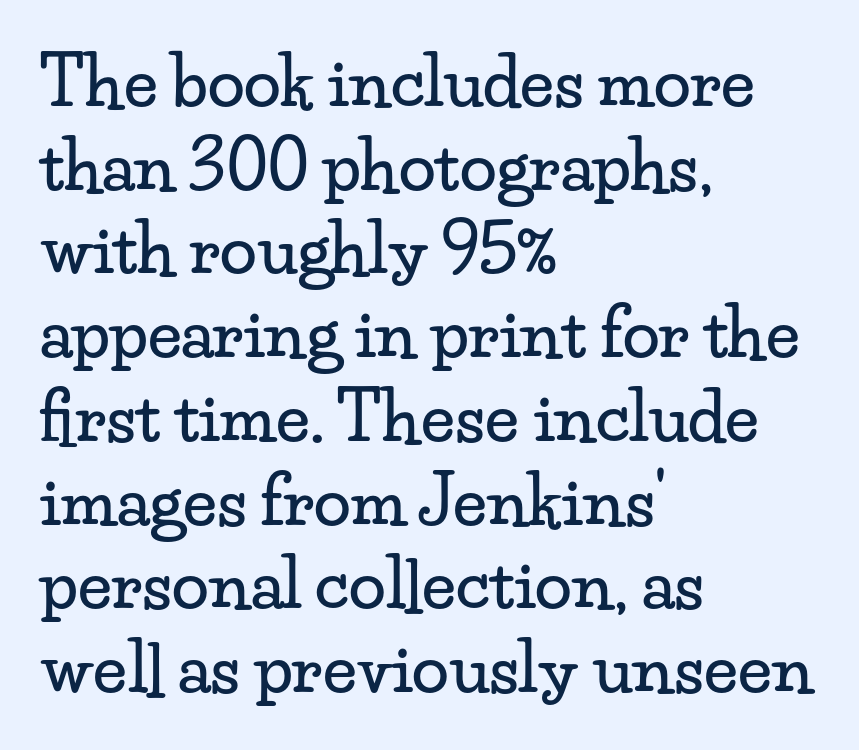
Compared with typical body copy, the letter spacing here is the same. Font category for this specimen: serif. The line-height multiplier appears to be the usual default. Rule under the text: the space is simply empty.
